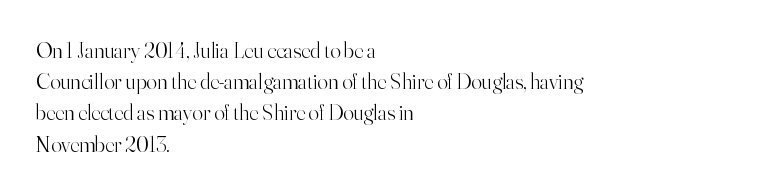
{"italic": "no", "bold": "no", "underline": "no", "align": "left", "line_spacing": "normal", "line_spacing_ratio": 1.42, "letter_spacing": "normal", "letter_spacing_em": 0.0, "glyph_px": 22}
